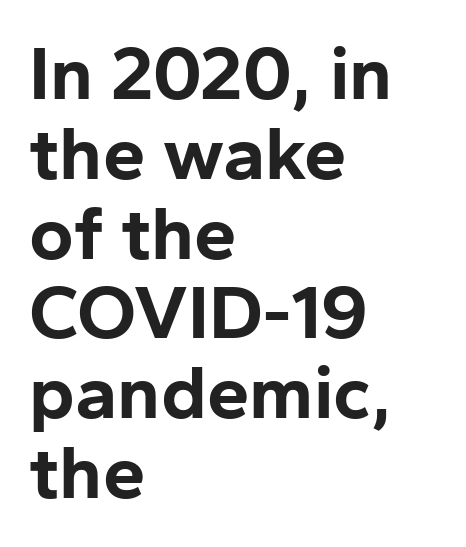
The image shows 76 px bold sans-serif type, upright; set left-aligned, tight line spacing (1.05x), normal letter spacing, not underlined; low stroke contrast and a medium x-height.
